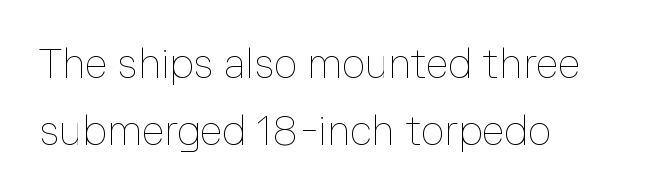
Q: Is the text bold? A: No.
Q: Is the text italic (slanted)? A: No, it is upright.
Q: Is the text underlined? A: No.
Q: How is the paragraph aligned? A: Left-aligned.
Q: Is the spacing between letters normal or unusually wide? A: Normal.
Q: Is the spacing between lines tight, normal or loose? A: Normal.
Q: Width (condensed, normal, or wide)? A: Normal.
Q: Stroke contrast? A: Low.
Q: x-height? A: Medium.
Q: Monospaced? A: No.
